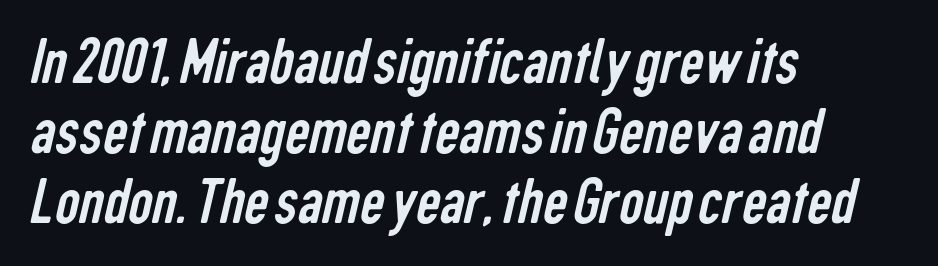
The rendering shows plain stroke endings on the letterforms — a sans-serif design. Here the designer chose a conventional face with non-uniform glyph widths. Glance below the letters and you will spot only blank space. Layout note: lines flush left.
